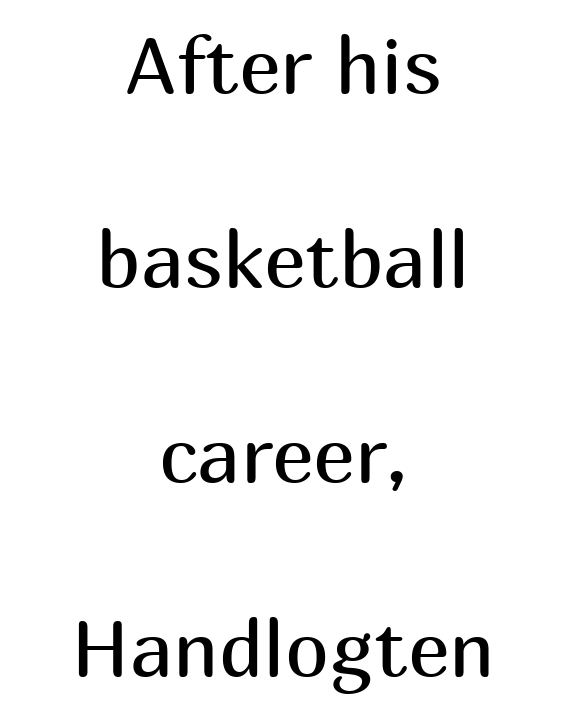
{"serif": "no", "italic": "no", "bold": "no", "weight": "regular", "width": "normal", "stroke_contrast": "medium", "x_height": "medium", "monospaced": "no", "underline": "no", "align": "center", "line_spacing": "loose", "line_spacing_ratio": 2.46, "letter_spacing": "normal", "letter_spacing_em": 0.0, "glyph_px": 79}
